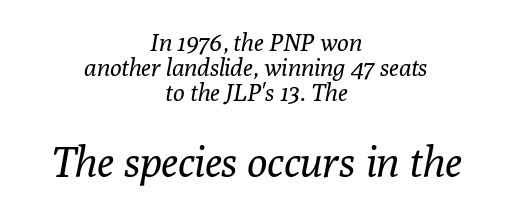
{"serif": "yes", "italic": "yes", "lean": "right", "slant_degrees": 10, "bold": "no", "weight": "regular", "width": "normal", "stroke_contrast": "low", "x_height": "medium", "monospaced": "no", "underline": "no", "align": "center", "line_spacing": "tight", "line_spacing_ratio": 1.05, "letter_spacing": "normal", "letter_spacing_em": 0.0, "larger_block": "second", "size_ratio": 1.75, "glyph_px": 42}
